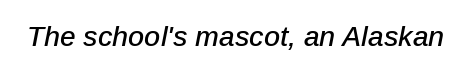
{"italic": "yes", "lean": "right", "slant_degrees": 12, "width": "normal", "stroke_contrast": "low", "x_height": "medium", "monospaced": "no", "underline": "no", "letter_spacing": "normal", "letter_spacing_em": 0.0, "glyph_px": 28}
